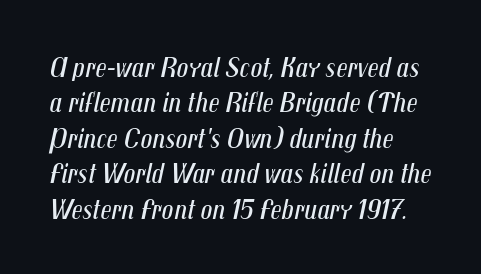
The image shows 29 px regular-weight, condensed type, italic (leaning right); set left-aligned, line spacing 1.22x, normal letter spacing, not underlined; medium stroke contrast and a medium x-height.
